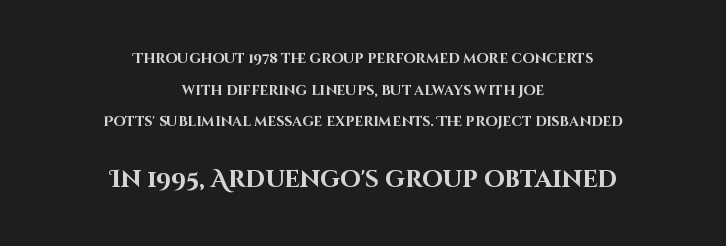
Q: Is the text bold? A: Yes.
Q: Is the text italic (slanted)? A: No, it is upright.
Q: Is the text underlined? A: No.
Q: How is the paragraph aligned? A: Centered.
Q: Is the spacing between letters normal or unusually wide? A: Normal.
Q: Is the spacing between lines tight, normal or loose? A: Loose.
Q: Which block of text is set in a larger size, the first (top) or the second (bottom)? A: The second (bottom) one.
